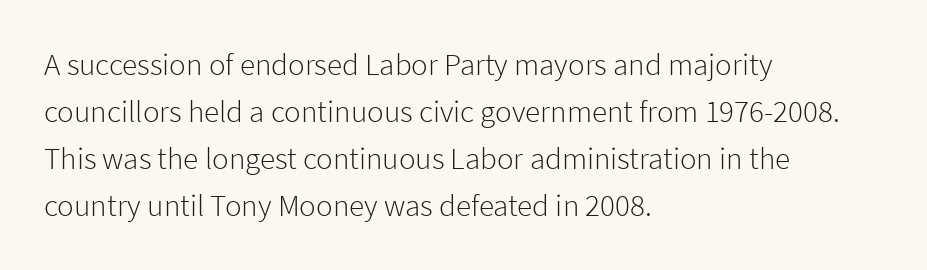
The image shows 31 px light sans-serif type, upright; set left-aligned, normal line spacing (1.52x), normal letter spacing, not underlined; low stroke contrast and a medium x-height.
